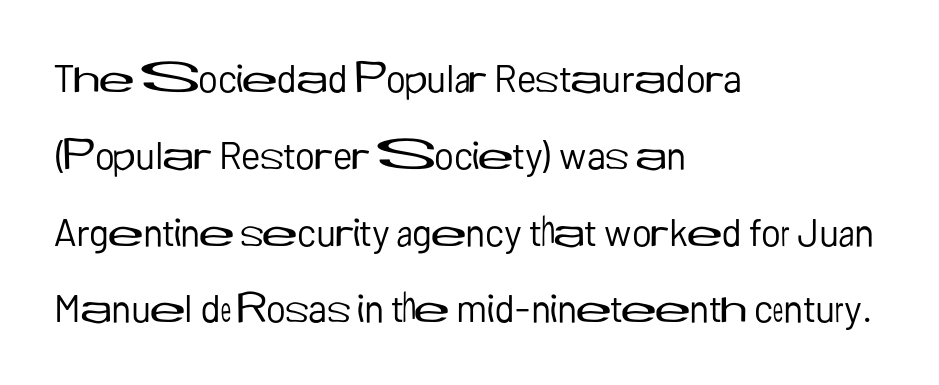
The image shows 38 px regular-weight sans-serif type, upright; set left-aligned, loose line spacing (2.02x), normal letter spacing, not underlined; low stroke contrast and a medium x-height.
